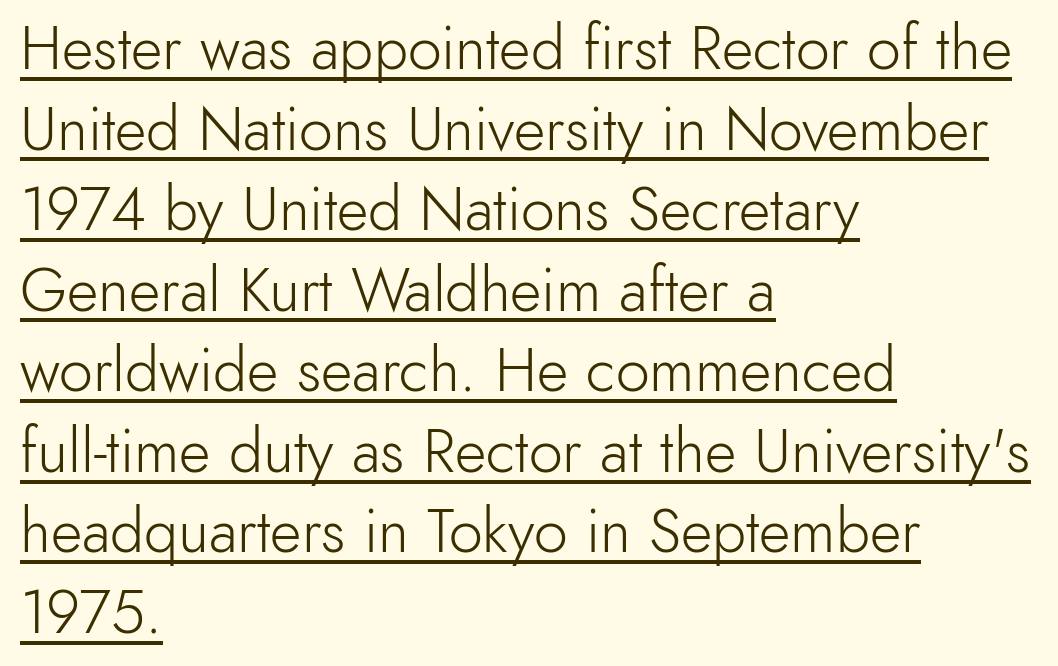
The image shows 61 px light sans-serif type, upright; set left-aligned, normal line spacing (1.32x), normal letter spacing, underlined; a small x-height.
